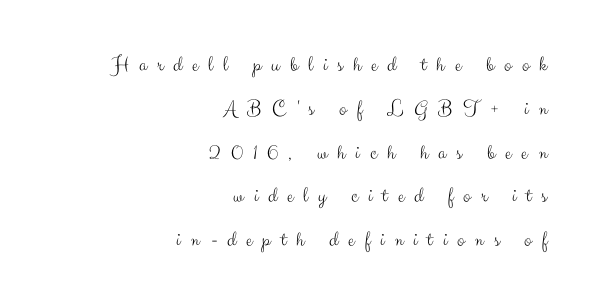
The setting favours the right margin, as signatures and pull-quotes sometimes do. Between one letter and the next there's a generous, obvious gap. Vertical spacing — loose.
